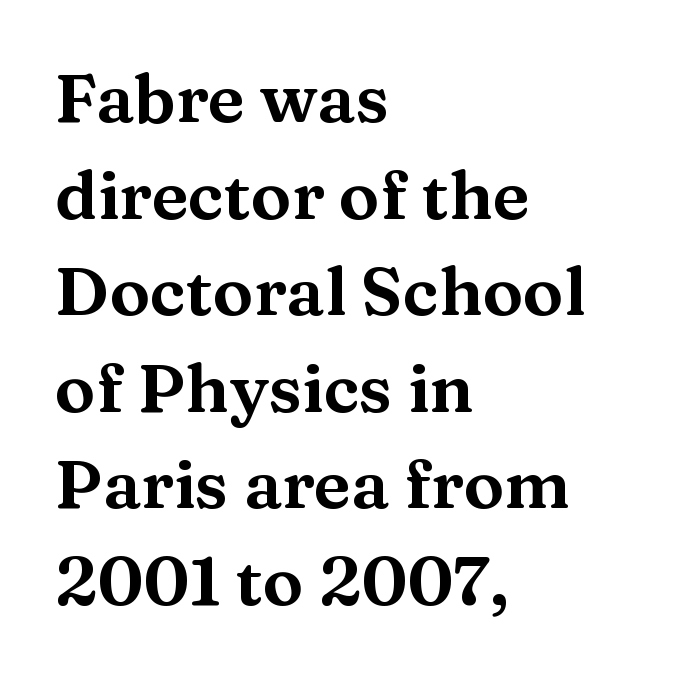
Q: Is the text italic (slanted)? A: No, it is upright.
Q: Is the typeface a serif or a sans-serif typeface? A: Serif.
Q: Is the text underlined? A: No.
Q: How is the paragraph aligned? A: Left-aligned.
Q: Is the spacing between letters normal or unusually wide? A: Normal.
Q: Is the spacing between lines tight, normal or loose? A: Normal.
Q: Width (condensed, normal, or wide)? A: Wide.
Q: Stroke contrast? A: Medium.
Q: x-height? A: Medium.
Q: Monospaced? A: No.
